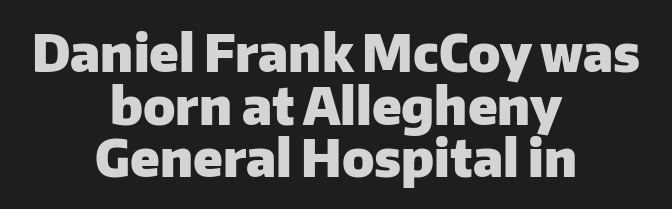
Q: Is the text bold? A: Yes.
Q: Is the text italic (slanted)? A: No, it is upright.
Q: Is the typeface a serif or a sans-serif typeface? A: Sans-serif.
Q: Is the text underlined? A: No.
Q: How is the paragraph aligned? A: Centered.
Q: Is the spacing between letters normal or unusually wide? A: Normal.
Q: Is the spacing between lines tight, normal or loose? A: Tight.
Q: Width (condensed, normal, or wide)? A: Normal.
Q: Stroke contrast? A: Low.
Q: x-height? A: Medium.
Q: Monospaced? A: No.
